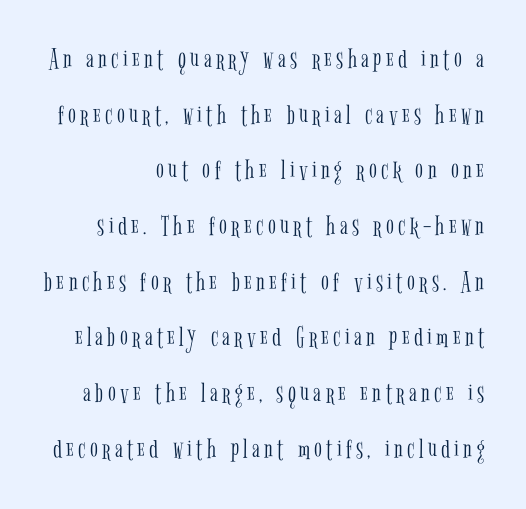
The image shows 29 px light, condensed serif type, upright; set loose line spacing (1.92x), not underlined; low stroke contrast and a medium x-height.
